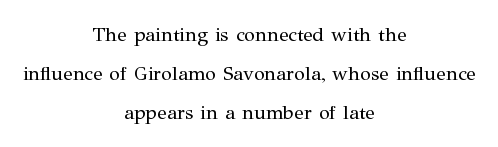
{"italic": "no", "bold": "no", "underline": "no", "align": "center", "line_spacing": "loose", "line_spacing_ratio": 1.95, "letter_spacing": "normal", "letter_spacing_em": 0.0, "glyph_px": 20}
